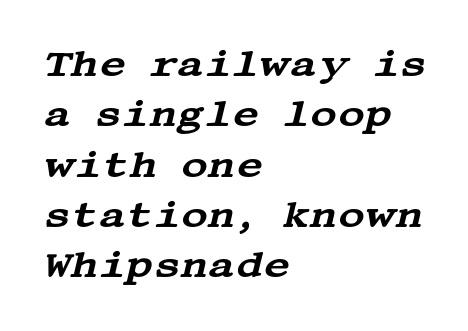
Q: Is the text italic (slanted)? A: Yes, it leans right by about 13 degrees.
Q: Is the typeface a serif or a sans-serif typeface? A: Serif.
Q: Is the text underlined? A: No.
Q: How is the paragraph aligned? A: Left-aligned.
Q: Is the spacing between letters normal or unusually wide? A: Normal.
Q: Is the spacing between lines tight, normal or loose? A: Normal.
Q: Width (condensed, normal, or wide)? A: Wide.
Q: Stroke contrast? A: Medium.
Q: x-height? A: Large.
